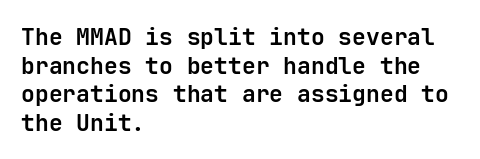
{"italic": "no", "bold": "yes", "underline": "no", "align": "left", "line_spacing_ratio": 1.24, "letter_spacing": "normal", "letter_spacing_em": 0.0, "glyph_px": 23}
